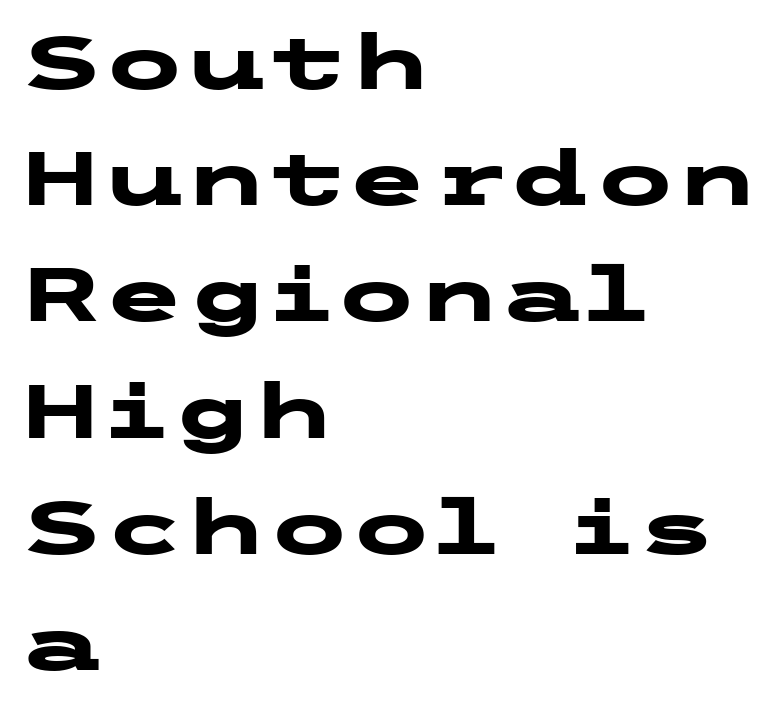
Posture: vertical. Inter-character spacing is left at the font's built-in metrics. On the weight axis this lands at bold, roughly 700. Line spacing here is normal. Left-aligned paragraph, ragged on the right. What kind of face is this? One without serifs — a sans.
